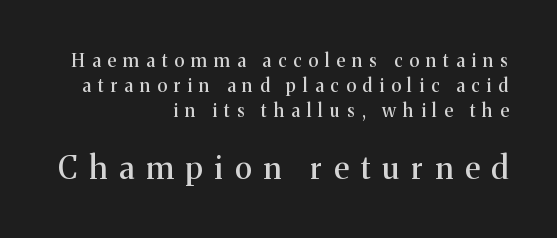
{"serif": "yes", "italic": "no", "width": "normal", "stroke_contrast": "medium", "x_height": "medium", "monospaced": "no", "underline": "no", "align": "right", "line_spacing": "normal", "line_spacing_ratio": 1.38, "letter_spacing": "wide", "letter_spacing_em": 0.39, "larger_block": "second", "size_ratio": 1.72, "glyph_px": 31}
